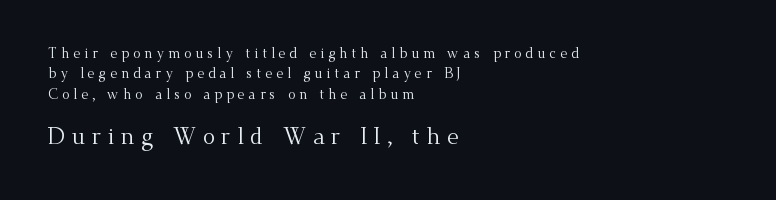
Any mark beneath the type? The region is blank. Characters follow at a spacing far wider than the type designer built in. Designer's note — italics off, roman on. Line starts are locked; line ends wander.
